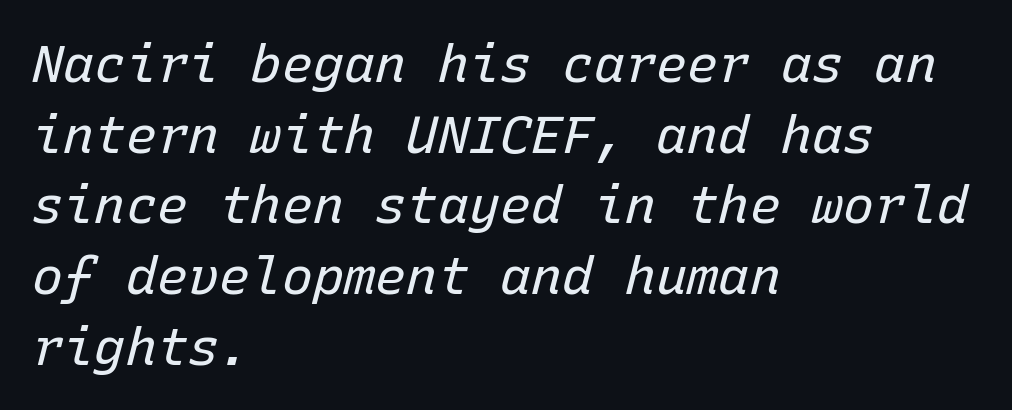
Q: Is the text bold? A: No.
Q: Is the text italic (slanted)? A: Yes, it leans right by about 15 degrees.
Q: Is the text underlined? A: No.
Q: How is the paragraph aligned? A: Left-aligned.
Q: Is the spacing between letters normal or unusually wide? A: Normal.
Q: Is the spacing between lines tight, normal or loose? A: Normal.
Q: Width (condensed, normal, or wide)? A: Normal.
Q: Stroke contrast? A: Low.
Q: x-height? A: Medium.
Q: Monospaced? A: Yes.
